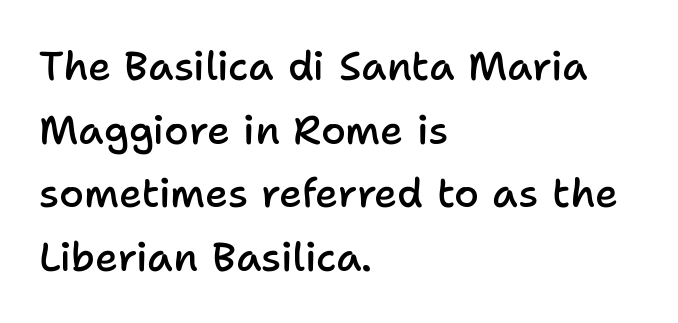
The text block is weighted toward the left margin, trailing off unevenly rightward. Whoever set this chose a conventional vertical rhythm. Descenders hang freely into open space. Does the weight exceed regular? Yes, but only to semibold. Looks like regular typesetting: each glyph gets only the width it needs.
